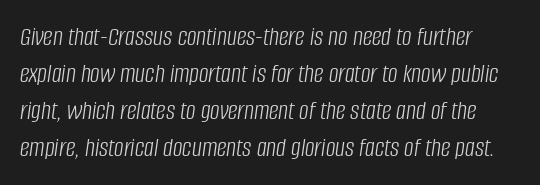
{"italic": "yes", "lean": "right", "slant_degrees": 8, "bold": "no", "underline": "no", "line_spacing": "normal", "line_spacing_ratio": 1.37, "letter_spacing": "normal", "letter_spacing_em": 0.0, "glyph_px": 27}
